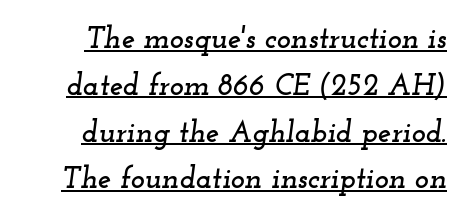
{"serif": "yes", "italic": "yes", "lean": "right", "slant_degrees": 12, "width": "wide", "stroke_contrast": "low", "x_height": "small", "monospaced": "no", "underline": "yes", "line_spacing": "normal", "line_spacing_ratio": 1.56, "letter_spacing": "normal", "letter_spacing_em": 0.0, "glyph_px": 30}
